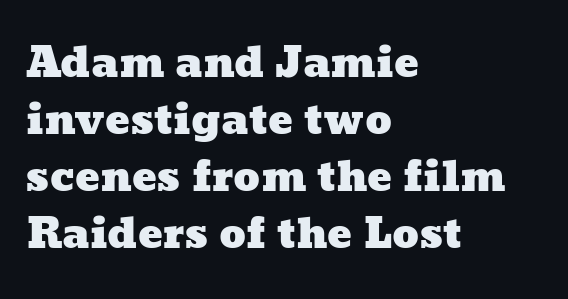
This sample has the flowing, uneven cadence of proportional lettering. The letters sit at their default tracking, neither squeezed nor spread. Evenly set lines give the paragraph a standard silhouette. Left-aligned paragraph, ragged on the right.
